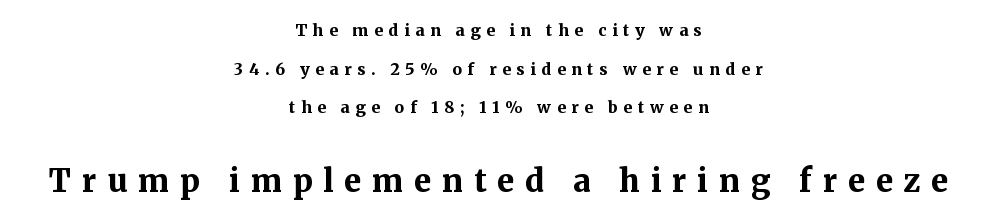
The image shows 31 px bold serif type, upright; set centered, loose line spacing (2.42x), unusually wide letter spacing (+0.35 em), not underlined; the second (bottom) block is 1.94x larger; medium stroke contrast and a medium x-height.
